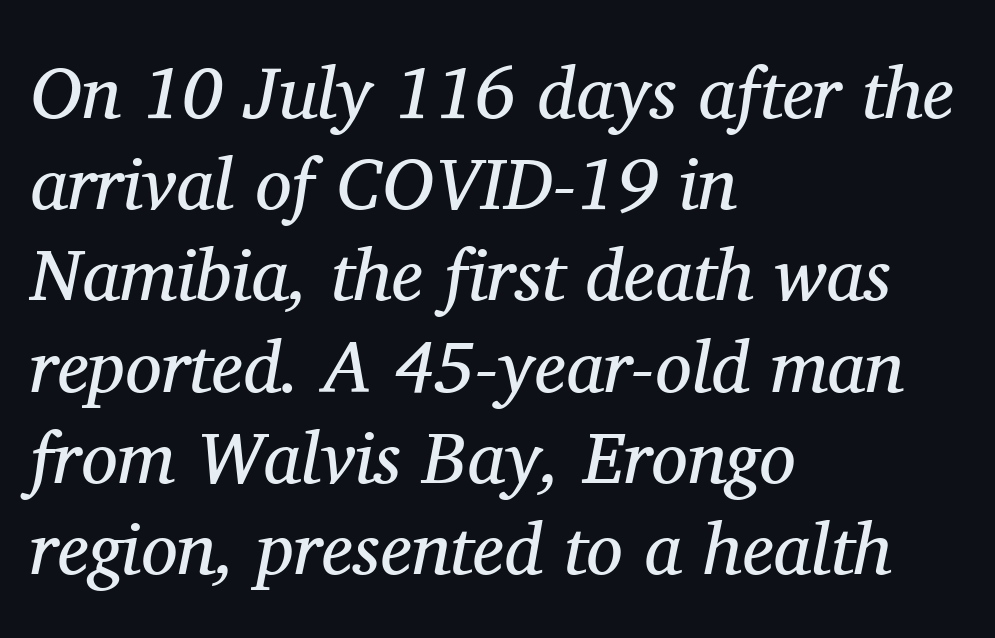
Q: Is the text bold? A: No.
Q: Is the text italic (slanted)? A: Yes, it leans right by about 11 degrees.
Q: Is the typeface a serif or a sans-serif typeface? A: Serif.
Q: Is the text underlined? A: No.
Q: How is the paragraph aligned? A: Left-aligned.
Q: Is the spacing between letters normal or unusually wide? A: Normal.
Q: Is the spacing between lines tight, normal or loose? A: Normal.
Q: Width (condensed, normal, or wide)? A: Normal.
Q: Stroke contrast? A: Medium.
Q: x-height? A: Medium.
Q: Monospaced? A: No.
